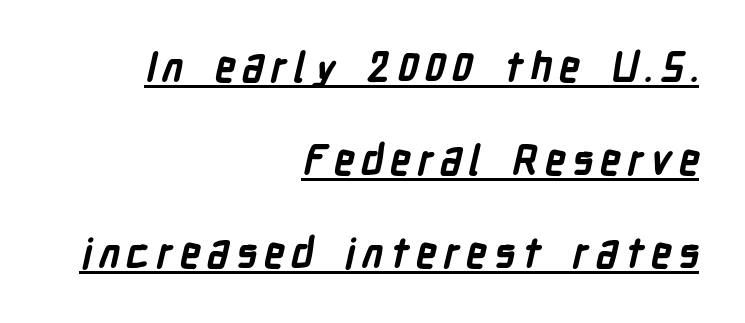
The letters carry no serifs — their stems end cleanly without finishing strokes. Each new line begins a long way beneath the previous one. Is the block centered? No — it sits flush against the right margin. Emphasis is given by a line drawn under the lettering. The face used here is proportionally spaced, like ordinary book or web type. Stroke thickness is high; the sample reads as a true bold.
